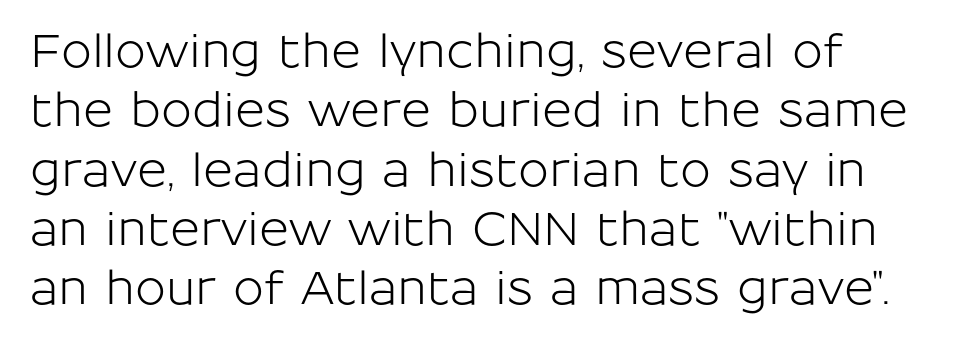
Q: Is the text italic (slanted)? A: No, it is upright.
Q: Is the typeface a serif or a sans-serif typeface? A: Sans-serif.
Q: Is the text underlined? A: No.
Q: Is the spacing between letters normal or unusually wide? A: Normal.
Q: Is the spacing between lines tight, normal or loose? A: Normal.
Q: Width (condensed, normal, or wide)? A: Normal.
Q: Stroke contrast? A: Low.
Q: x-height? A: Medium.
Q: Monospaced? A: No.
